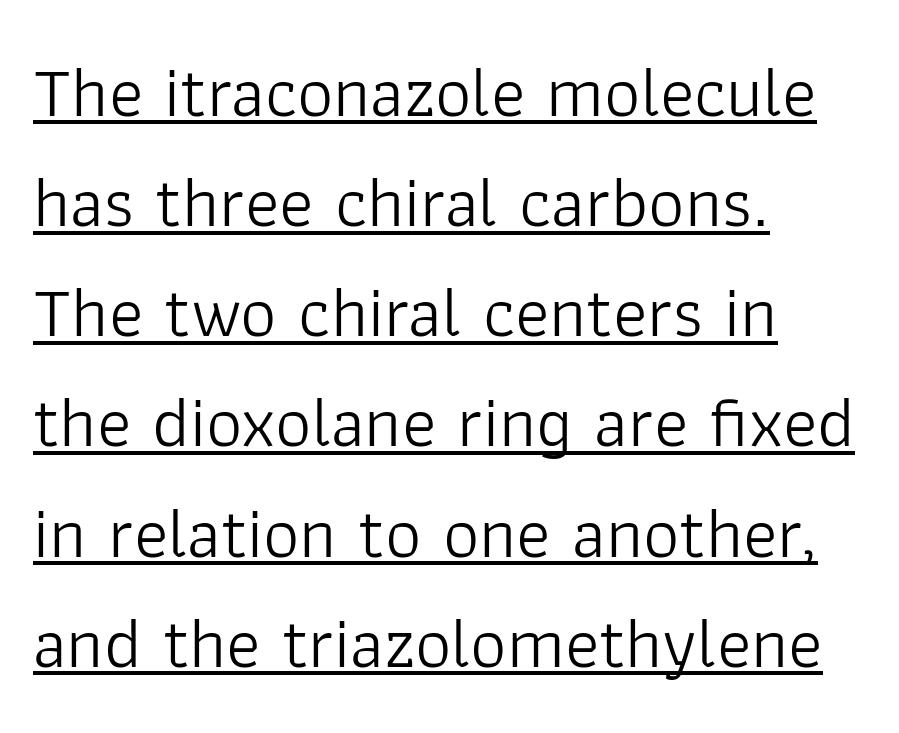
The image shows 72 px light sans-serif type, upright; set left-aligned, normal line spacing (1.53x), normal letter spacing, underlined; low stroke contrast and a medium x-height.
